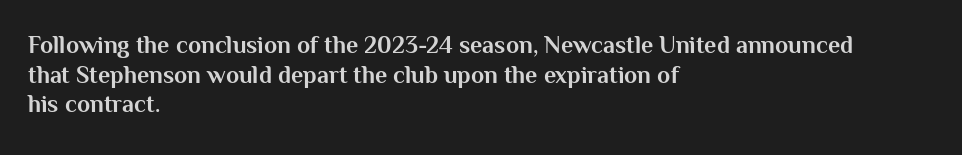
Nobody drew a line under any word here. The lettering stays uniformly vertical, giving the passage a roman look. Each word holds together tightly as a unit, with standard inter-letter gaps. A student would call this left alignment; a typographer would say flush left, rag right. Typographic density is high because the face is bold.
